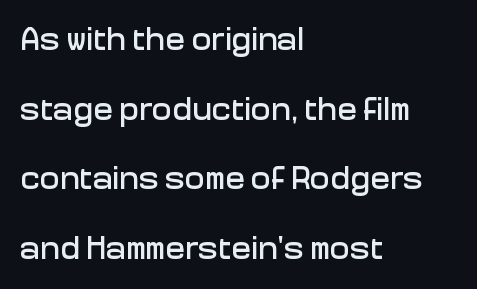
{"serif": "no", "italic": "no", "width": "normal", "stroke_contrast": "low", "x_height": "medium", "monospaced": "no", "underline": "no", "align": "left", "line_spacing": "loose", "line_spacing_ratio": 2.11, "letter_spacing": "normal", "letter_spacing_em": 0.0, "glyph_px": 33}
